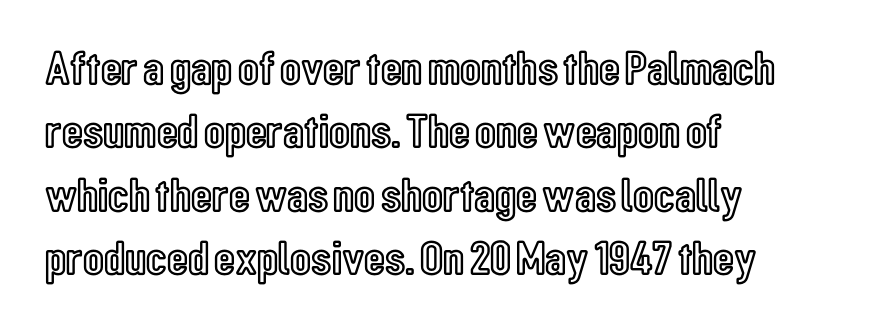
The image shows 48 px condensed type, upright; set left-aligned, normal line spacing (1.32x), normal letter spacing, not underlined; a medium x-height.
